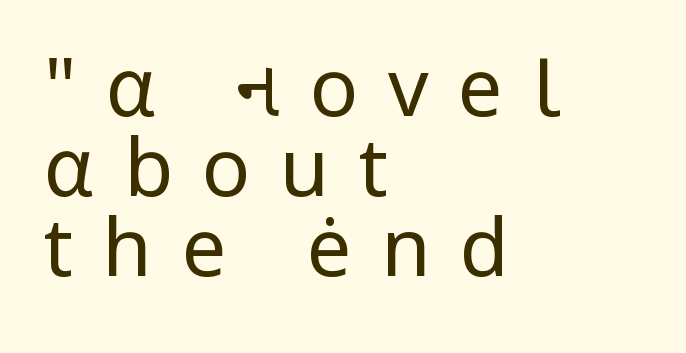
Interline gaps are noticeably narrow in this sample. Plain, unruled lines of type. The font family rendered here belongs to the sans-serif group. Think of a printed novel: that variable character pitch is what you see here. The lines are quadded left. Upright lettering throughout.
